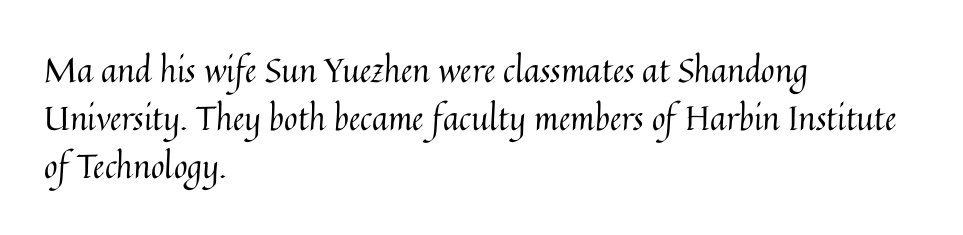
The space beneath each line is pristine and unruled. The letters sit at their default tracking, neither squeezed nor spread. Each stroke keeps to a modest, everyday thickness or less. What's the leading like? Ordinary, nothing unusual.
